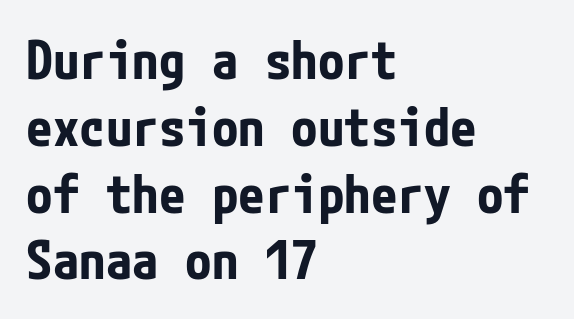
{"serif": "no", "italic": "no", "bold": "yes", "weight": "bold", "width": "condensed", "stroke_contrast": "low", "x_height": "medium", "underline": "no", "align": "left", "line_spacing": "normal", "line_spacing_ratio": 1.26, "letter_spacing": "normal", "letter_spacing_em": 0.0, "glyph_px": 53}
